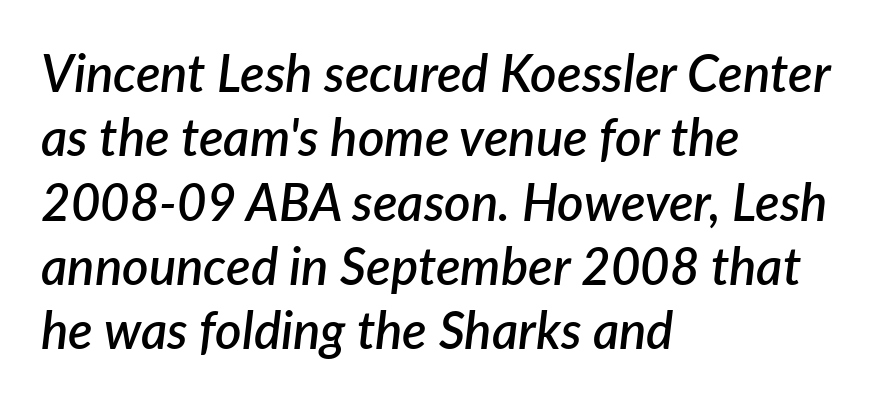
This sample uses plain, unmodified letter spacing. Every row of glyphs begins at an identical x-position on the left. The glyphs have the mass of a demibold cut, below bold. Check the space under the baseline: it is left empty.
